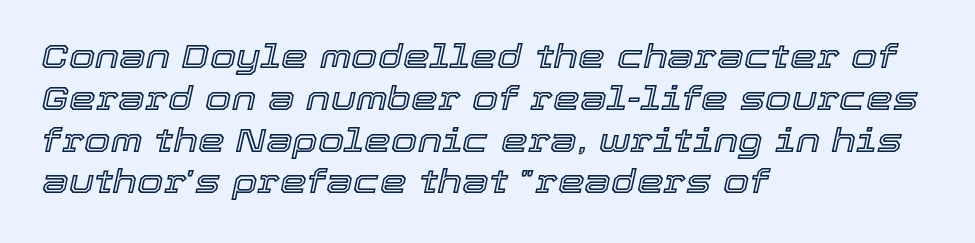
{"italic": "yes", "lean": "right", "slant_degrees": 12, "width": "normal", "x_height": "medium", "monospaced": "no", "underline": "no", "align": "left", "line_spacing_ratio": 1.23, "letter_spacing": "normal", "letter_spacing_em": 0.0, "glyph_px": 34}
